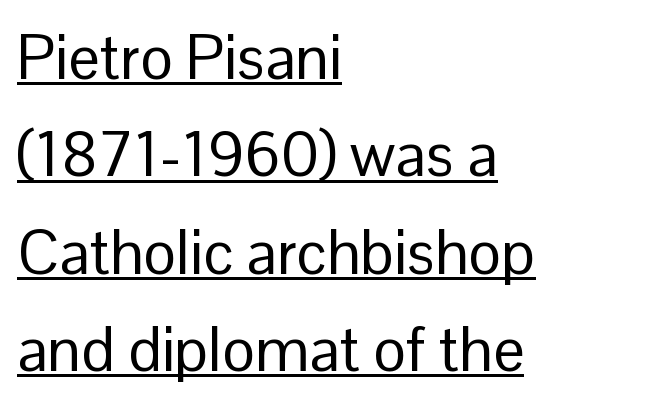
{"serif": "no", "italic": "no", "bold": "no", "weight": "regular", "width": "normal", "stroke_contrast": "low", "x_height": "medium", "monospaced": "no", "underline": "yes", "align": "left", "line_spacing": "normal", "line_spacing_ratio": 1.57, "letter_spacing": "normal", "letter_spacing_em": 0.0, "glyph_px": 62}
